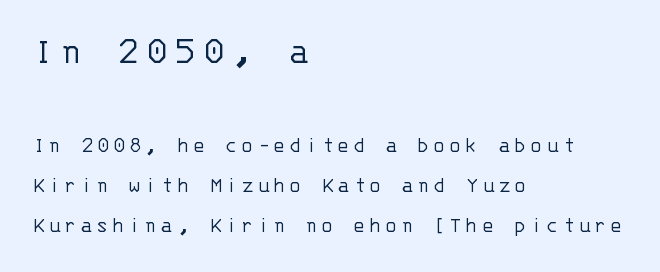
Q: Is the text bold? A: No.
Q: Is the text italic (slanted)? A: No, it is upright.
Q: Is the typeface a serif or a sans-serif typeface? A: Sans-serif.
Q: Is the text underlined? A: No.
Q: How is the paragraph aligned? A: Left-aligned.
Q: Which block of text is set in a larger size, the first (top) or the second (bottom)? A: The first (top) one.
Q: Width (condensed, normal, or wide)? A: Normal.
Q: Stroke contrast? A: Low.
Q: x-height? A: Large.
Q: Monospaced? A: Yes.
